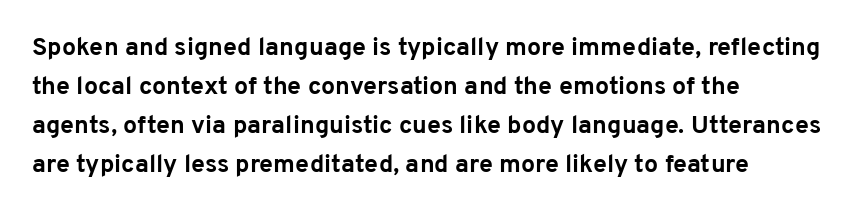
{"italic": "no", "bold": "yes", "underline": "no", "align": "left", "line_spacing": "normal", "line_spacing_ratio": 1.56, "letter_spacing": "normal", "letter_spacing_em": 0.0, "glyph_px": 25}
